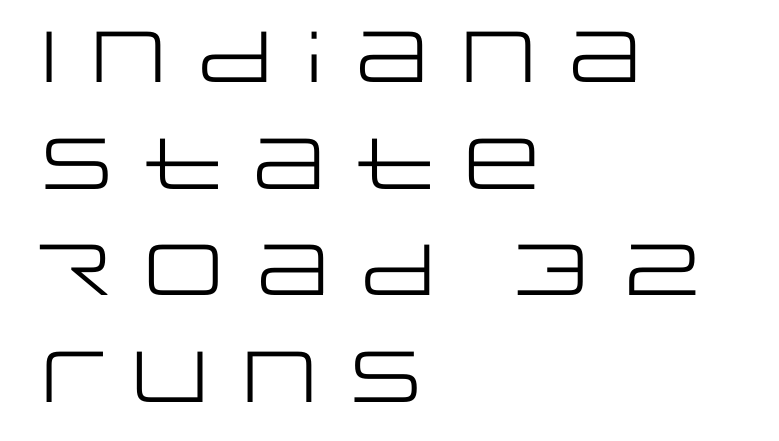
{"serif": "no", "italic": "no", "bold": "no", "weight": "regular", "width": "wide", "stroke_contrast": "low", "x_height": "large", "monospaced": "no", "underline": "no", "align": "left", "line_spacing": "normal", "line_spacing_ratio": 1.48, "letter_spacing": "normal", "letter_spacing_em": 0.0, "glyph_px": 72}
